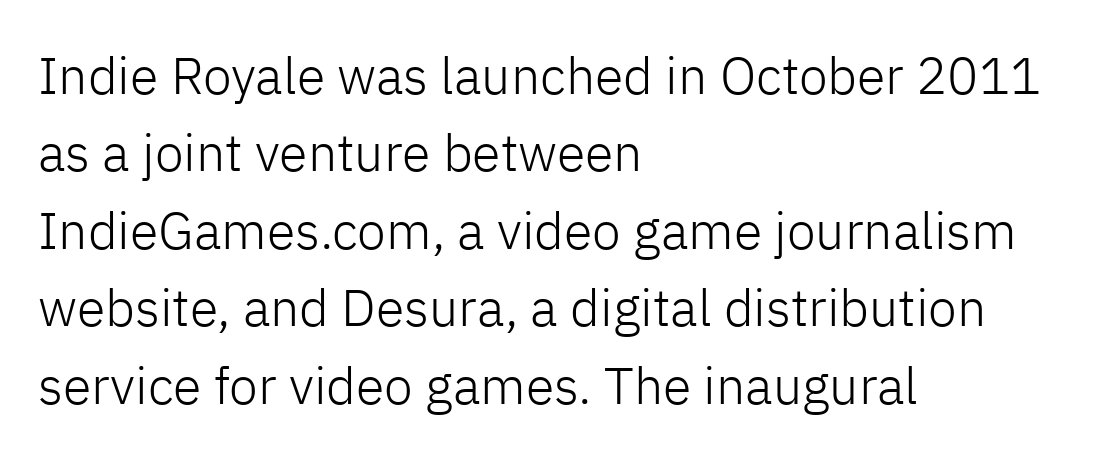
Interline gaps are of average width in this sample. Spacing verdict: proportional, widths tailored to each character. Unlike a traditional serif, this face leaves its strokes unadorned. Is the letter spacing exaggerated? No — it looks like the ordinary default. Ink coverage per letter is moderate at most.
